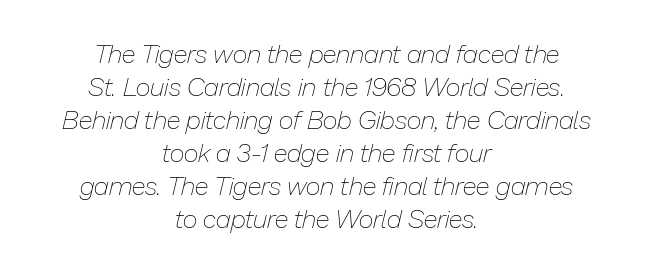
Designer's note — italics engaged. The gap between lines stays unmarked. Each stroke keeps to a modest, everyday thickness or less. The rows are spaced the way most documents space them.
